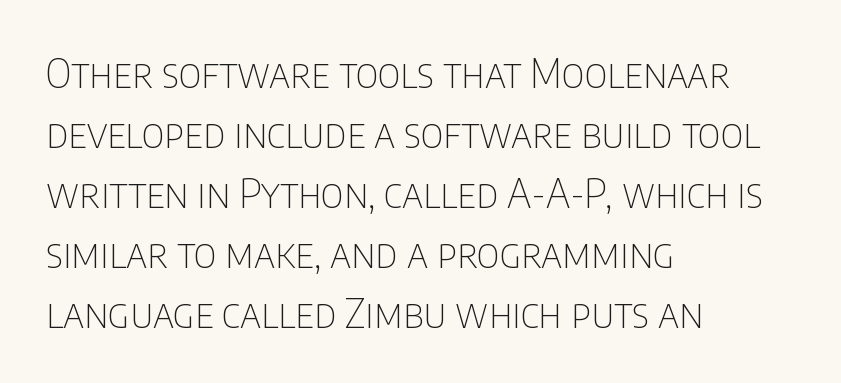
Weight: in the light-to-regular range. You can tell from the bare stems that sans-serif type was used. The strip under each line holds only bare page. Visually the block forms a straight wall on the left and a jagged coastline on the right. What's the leading like? Ordinary, nothing unusual. Nope, not italic — everything's standing straight.
